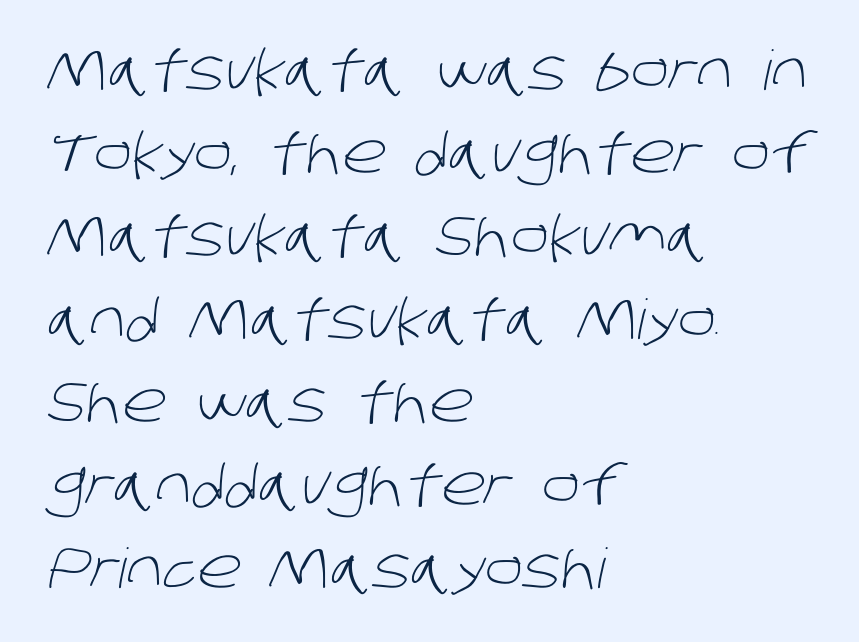
{"serif": "no", "bold": "no", "weight": "light", "width": "normal", "stroke_contrast": "low", "x_height": "large", "monospaced": "no", "underline": "no", "align": "left", "line_spacing": "normal", "line_spacing_ratio": 1.51, "letter_spacing": "normal", "letter_spacing_em": 0.0, "glyph_px": 55}
